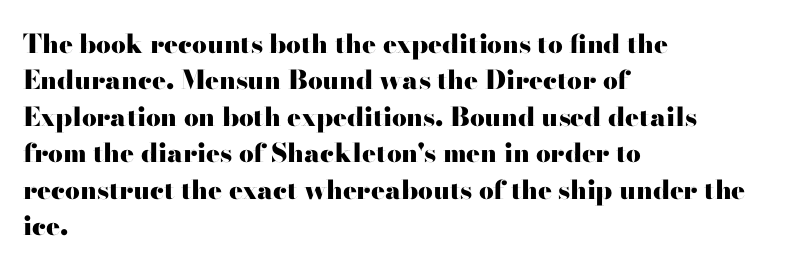
The image shows 26 px bold type, upright; set left-aligned, normal line spacing (1.4x), normal letter spacing, not underlined.
